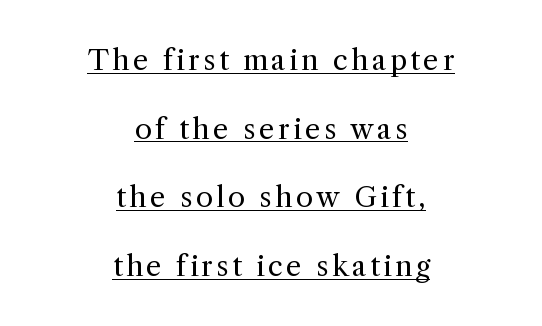
The image shows 28 px regular-weight serif type, upright; set centered, loose line spacing (2.45x), underlined; a medium x-height.
